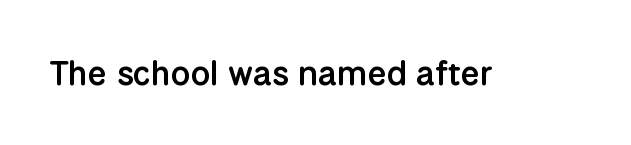
The image shows 34 px semibold sans-serif type, upright; set normal letter spacing, not underlined; low stroke contrast and a medium x-height.
